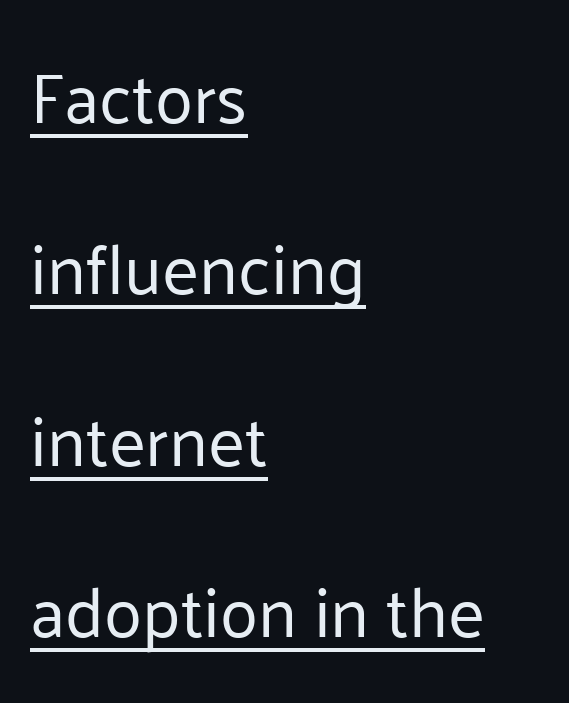
Q: Is the text bold? A: No.
Q: Is the text italic (slanted)? A: No, it is upright.
Q: Is the typeface a serif or a sans-serif typeface? A: Sans-serif.
Q: Is the text underlined? A: Yes.
Q: How is the paragraph aligned? A: Left-aligned.
Q: Is the spacing between letters normal or unusually wide? A: Normal.
Q: Is the spacing between lines tight, normal or loose? A: Loose.
Q: Width (condensed, normal, or wide)? A: Normal.
Q: Stroke contrast? A: Low.
Q: x-height? A: Medium.
Q: Monospaced? A: No.
